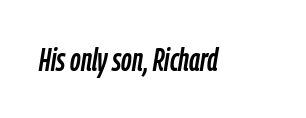
{"italic": "yes", "lean": "right", "slant_degrees": 9, "width": "condensed", "stroke_contrast": "low", "x_height": "medium", "monospaced": "no", "underline": "no", "letter_spacing": "normal", "letter_spacing_em": 0.0, "glyph_px": 33}
